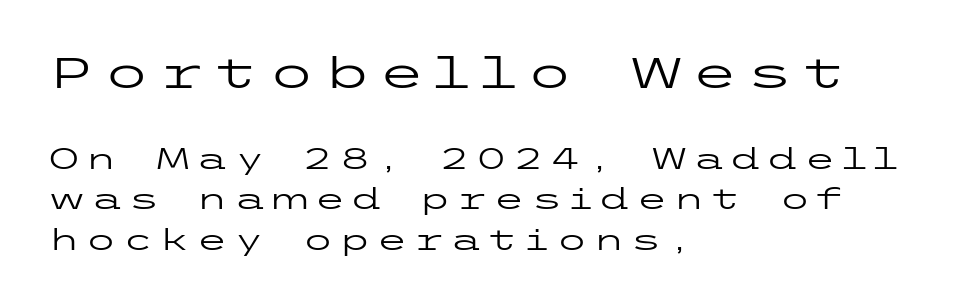
Q: Is the text bold? A: No.
Q: Is the text italic (slanted)? A: No, it is upright.
Q: Is the typeface a serif or a sans-serif typeface? A: Sans-serif.
Q: Is the text underlined? A: No.
Q: How is the paragraph aligned? A: Left-aligned.
Q: Is the spacing between lines tight, normal or loose? A: Normal.
Q: Which block of text is set in a larger size, the first (top) or the second (bottom)? A: The first (top) one.
Q: Width (condensed, normal, or wide)? A: Wide.
Q: Stroke contrast? A: Low.
Q: x-height? A: Medium.
